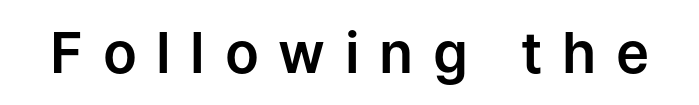
{"serif": "no", "italic": "no", "width": "normal", "stroke_contrast": "low", "x_height": "medium", "monospaced": "no", "underline": "no", "letter_spacing": "wide", "letter_spacing_em": 0.35, "glyph_px": 56}
